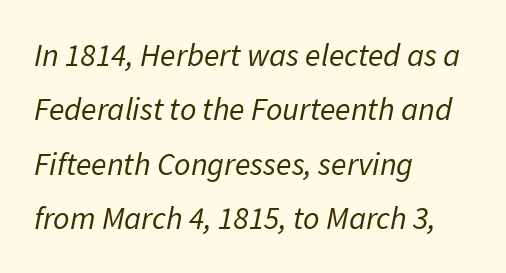
The image shows 32 px regular-weight type, italic (leaning right); set left-aligned, normal line spacing (1.7x), normal letter spacing, not underlined; low stroke contrast and a medium x-height.
